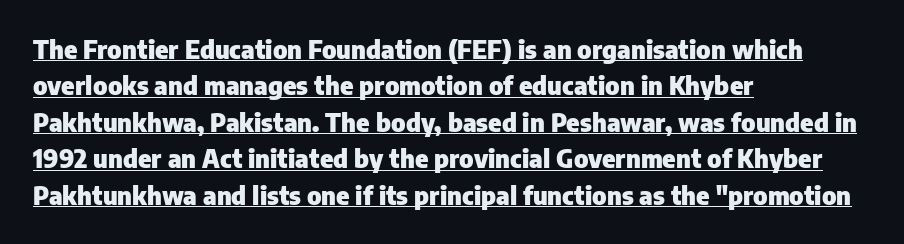
Q: Is the text bold? A: Yes.
Q: Is the text italic (slanted)? A: No, it is upright.
Q: Is the text underlined? A: Yes.
Q: How is the paragraph aligned? A: Left-aligned.
Q: Is the spacing between letters normal or unusually wide? A: Normal.
Q: Is the spacing between lines tight, normal or loose? A: Normal.
